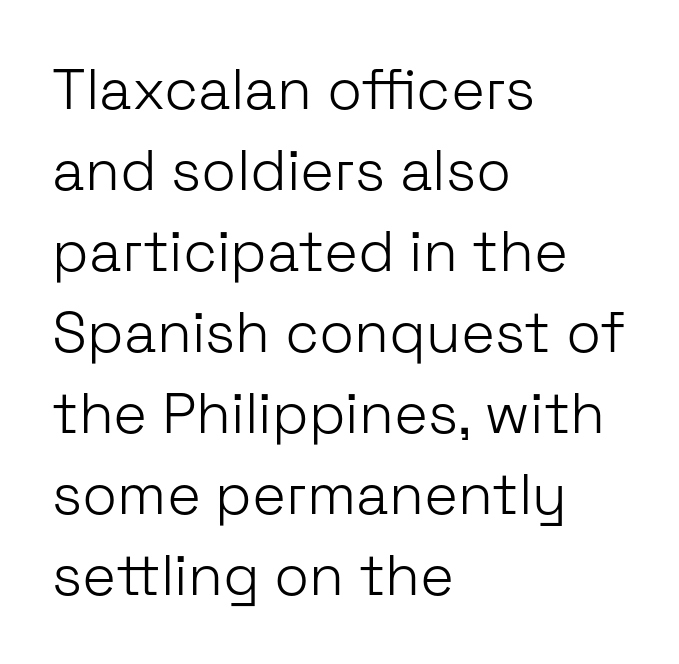
The passage shown is not bold in any degree. The passage shown is typeset with a sans-serif family. This sample keeps an unexceptional amount of space between lines. Italic? Not at all — the glyphs are vertical. You could not count columns in this text — the font is proportionally spaced.
